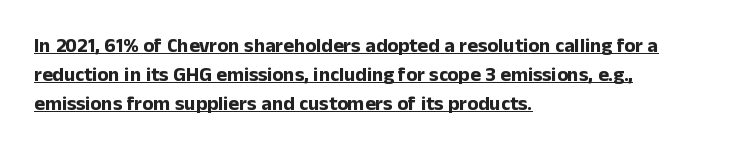
The image shows 20 px bold type, upright; set left-aligned, normal line spacing (1.45x), normal letter spacing, underlined.
